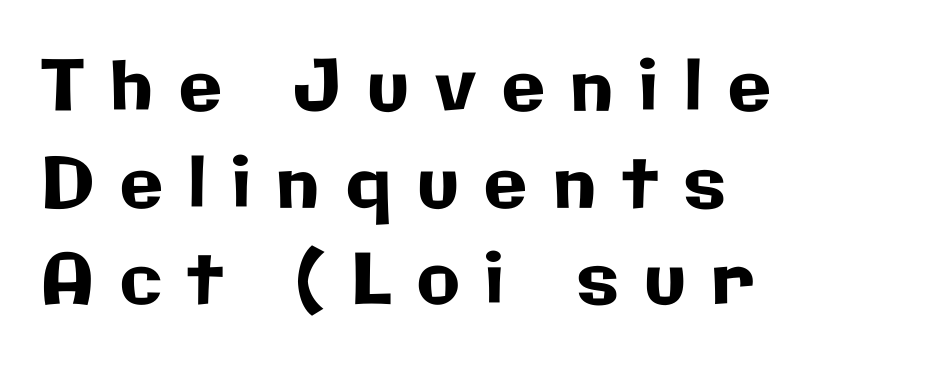
Q: Is the text italic (slanted)? A: No, it is upright.
Q: Is the typeface a serif or a sans-serif typeface? A: Sans-serif.
Q: Is the text underlined? A: No.
Q: How is the paragraph aligned? A: Left-aligned.
Q: Is the spacing between letters normal or unusually wide? A: Unusually wide.
Q: Is the spacing between lines tight, normal or loose? A: Normal.
Q: Width (condensed, normal, or wide)? A: Normal.
Q: Stroke contrast? A: Low.
Q: x-height? A: Medium.
Q: Monospaced? A: No.
